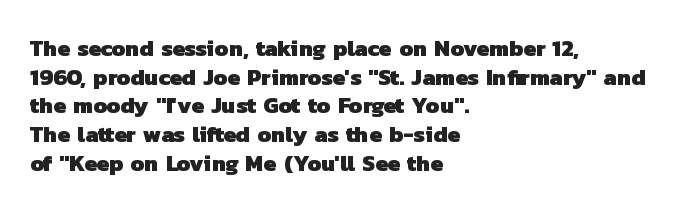
{"bold": "yes", "underline": "no", "align": "left", "line_spacing": "normal", "line_spacing_ratio": 1.25, "letter_spacing": "normal", "letter_spacing_em": 0.0, "glyph_px": 23}
